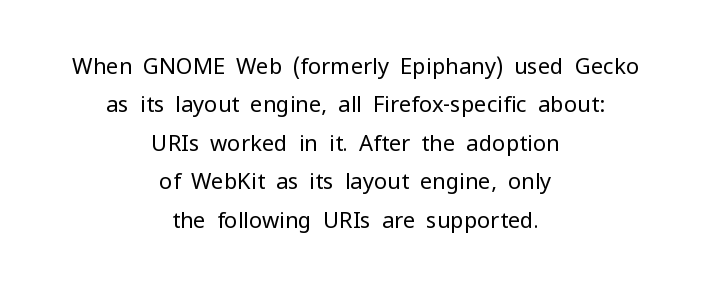
The glyphs are unaccompanied by any horizontal stroke below them. The lines in this sample share a center point and differ in where they start and stop. Ascenders rise straight up at ninety degrees. On a weight scale, this lands at 450 or below. There is no visible air inserted between adjacent glyphs.
